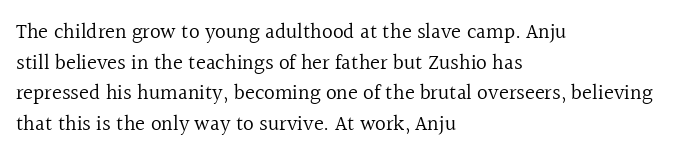
The image shows 21 px text type, upright; set left-aligned, normal line spacing (1.46x), normal letter spacing, not underlined.
